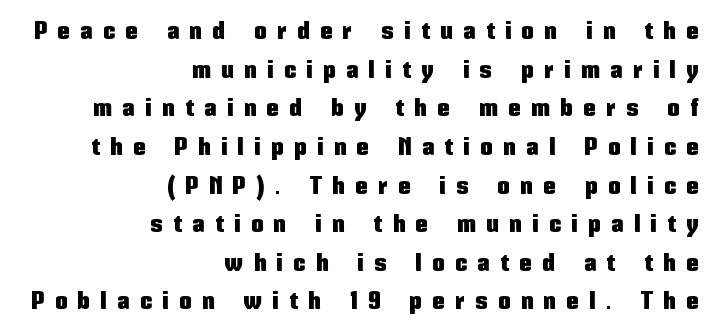
Q: Is the text italic (slanted)? A: No, it is upright.
Q: Is the text underlined? A: No.
Q: How is the paragraph aligned? A: Right-aligned.
Q: Is the spacing between letters normal or unusually wide? A: Unusually wide.
Q: Is the spacing between lines tight, normal or loose? A: Normal.
